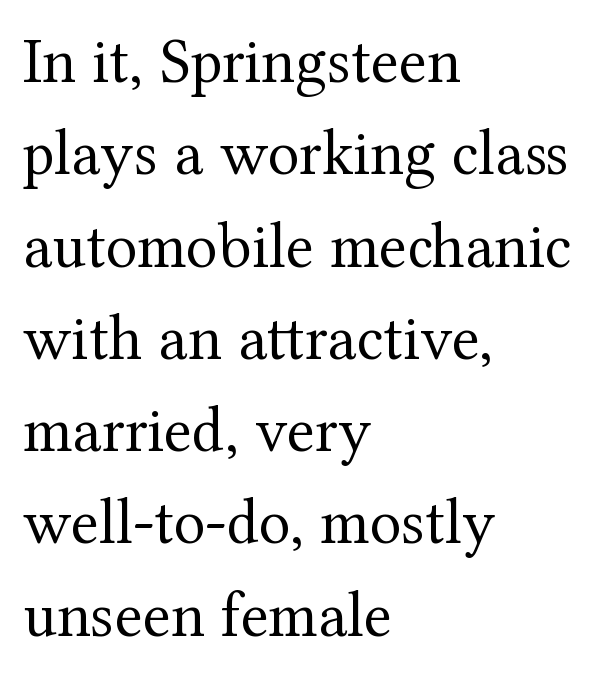
The lines in this sample share a left origin and differ only in where they stop. Do the characters align in a grid? No, the font is proportional. How are the letters spaced? Ordinarily, with no added tracking. Only glyphs here, with clear space below each row.
